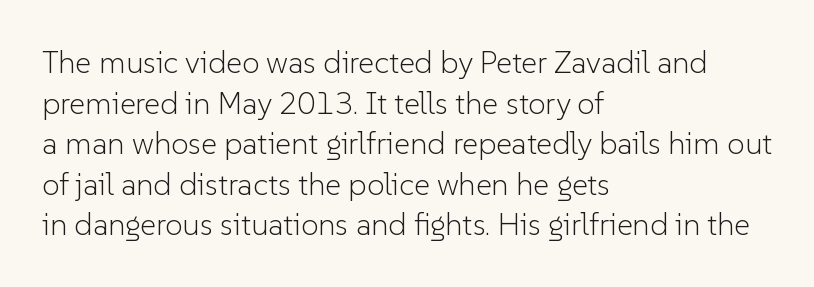
{"serif": "no", "italic": "no", "bold": "no", "weight": "light", "width": "normal", "stroke_contrast": "low", "x_height": "medium", "monospaced": "no", "underline": "no", "align": "left", "line_spacing": "normal", "line_spacing_ratio": 1.31, "letter_spacing": "normal", "letter_spacing_em": 0.0, "glyph_px": 31}
